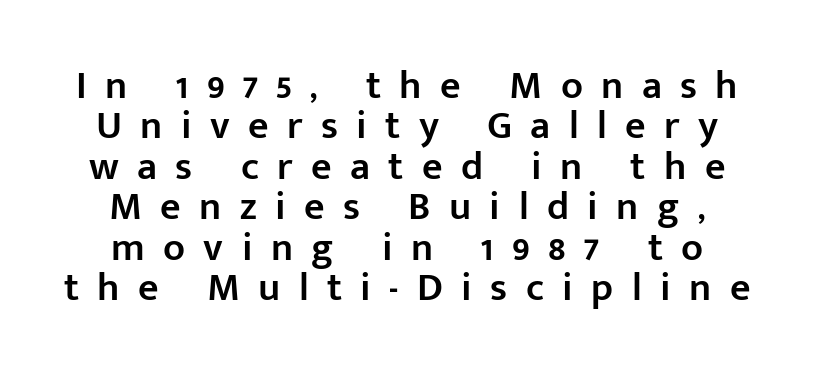
{"serif": "no", "italic": "no", "bold": "semi", "weight": "semibold", "width": "normal", "stroke_contrast": "low", "x_height": "medium", "monospaced": "no", "underline": "no", "align": "center", "line_spacing": "tight", "line_spacing_ratio": 1.01, "letter_spacing": "wide", "letter_spacing_em": 0.46, "glyph_px": 40}
